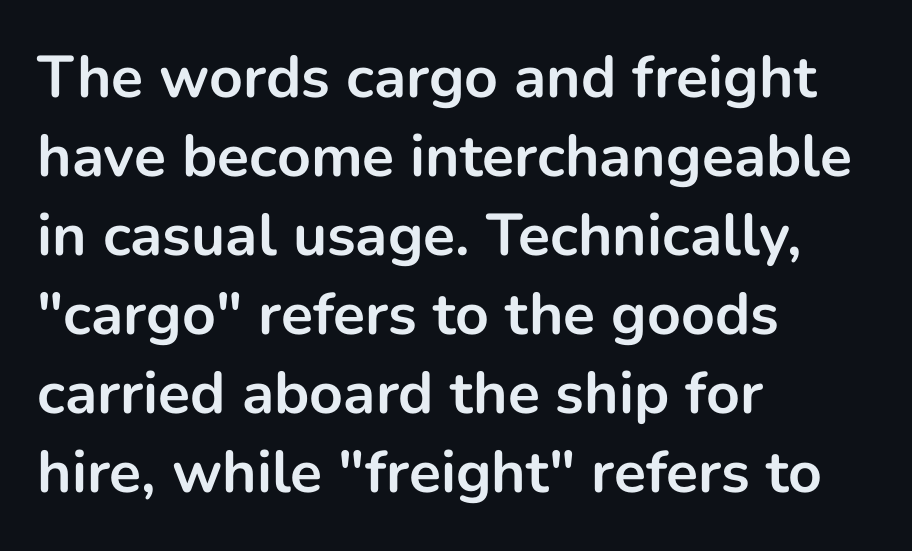
The image shows 59 px bold sans-serif type, upright; set left-aligned, normal line spacing (1.34x), normal letter spacing, not underlined; low stroke contrast and a medium x-height.
